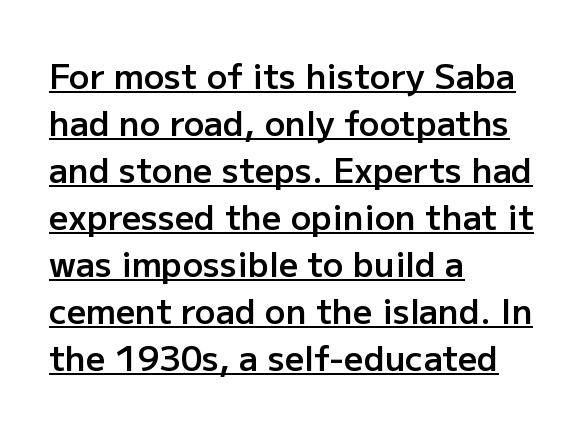
The image shows 34 px semibold sans-serif type, upright; set left-aligned, normal line spacing (1.38x), normal letter spacing, underlined; low stroke contrast and a medium x-height.
